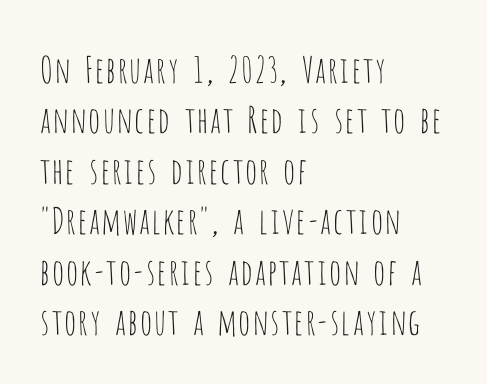
{"serif": "no", "italic": "no", "bold": "no", "weight": "thin", "width": "condensed", "stroke_contrast": "low", "x_height": "large", "monospaced": "no", "underline": "no", "align": "left", "line_spacing": "normal", "line_spacing_ratio": 1.4, "letter_spacing": "normal", "letter_spacing_em": 0.0, "glyph_px": 36}
